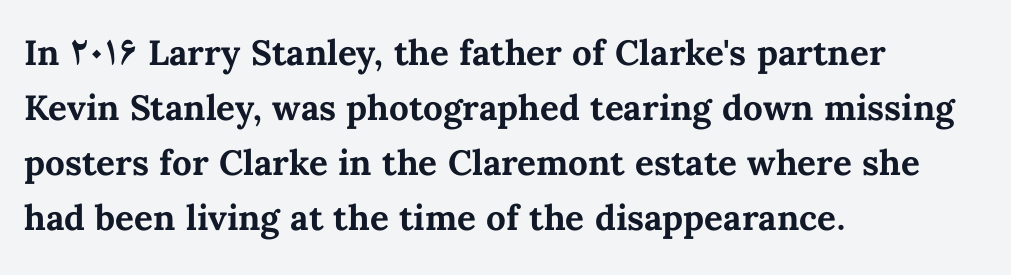
{"italic": "no", "bold": "yes", "weight": "bold", "width": "normal", "stroke_contrast": "medium", "x_height": "medium", "monospaced": "no", "underline": "no", "align": "left", "line_spacing": "normal", "line_spacing_ratio": 1.57, "letter_spacing": "normal", "letter_spacing_em": 0.0, "glyph_px": 35}
